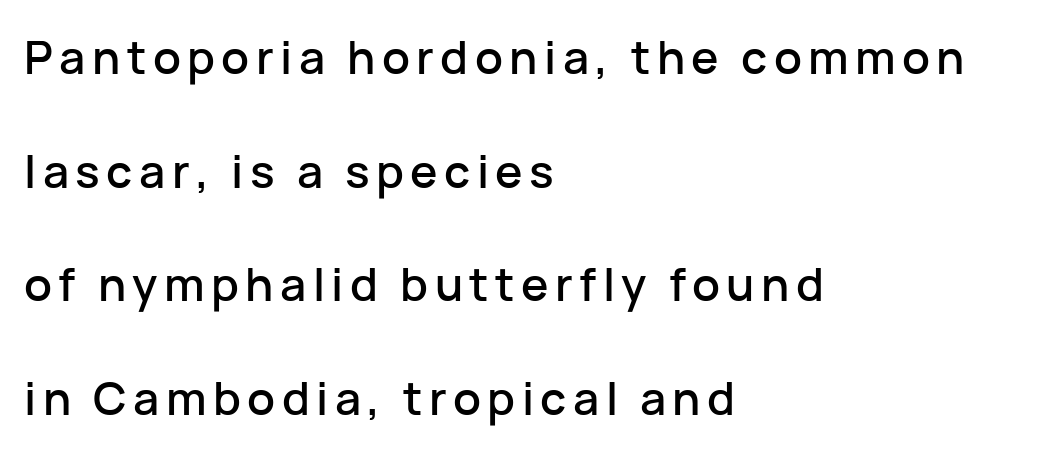
The image shows 46 px sans-serif type, upright; set left-aligned, loose line spacing (2.47x), not underlined; low stroke contrast and a medium x-height.
